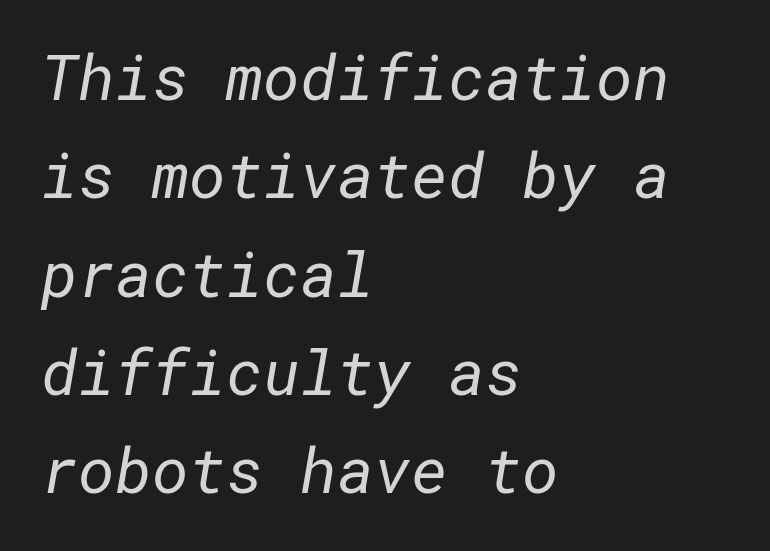
The image shows 63 px regular-weight sans-serif type; set left-aligned, normal line spacing (1.56x), normal letter spacing, not underlined; low stroke contrast and a medium x-height.
